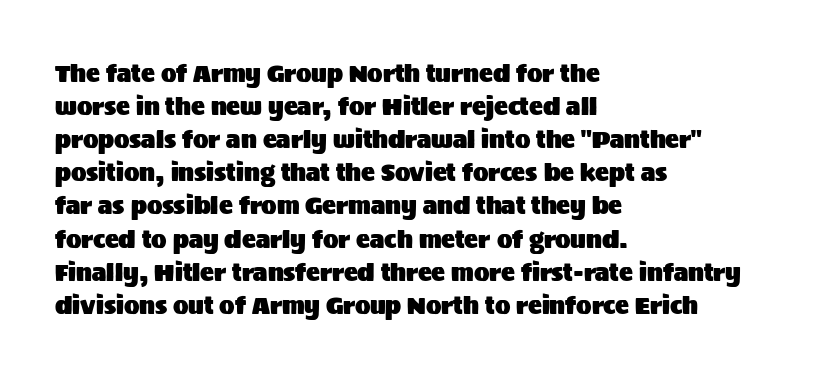
{"italic": "no", "underline": "no", "align": "left", "line_spacing": "normal", "line_spacing_ratio": 1.44, "letter_spacing": "normal", "letter_spacing_em": 0.0, "glyph_px": 23}
